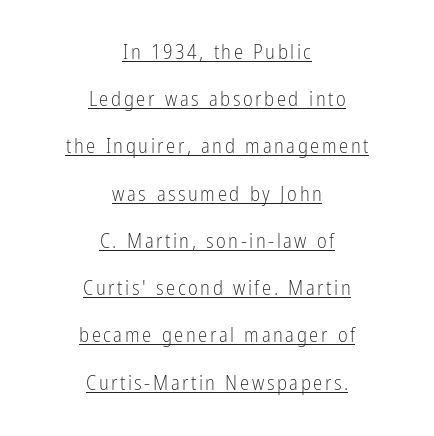
It's the straight-up-and-down kind of type. The paragraph shown floats in the horizontal middle. Each line of the rendering has a horizontal stroke beneath the glyphs. Students, observe: this is what heavily led, spacious text looks like.
